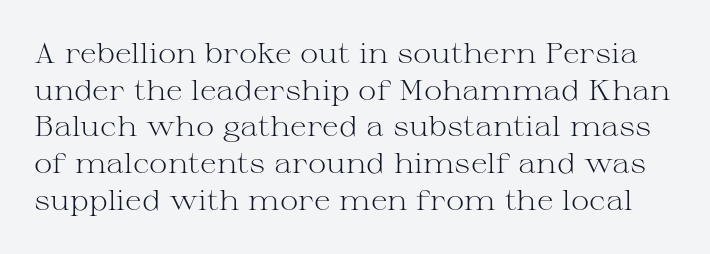
Looks like regular typesetting: each glyph gets only the width it needs. The zone under the glyphs is completely vacant. The face looks like a standard text weight, possibly lighter. Summary of vertical rhythm: regular, with standard interline spacing.
